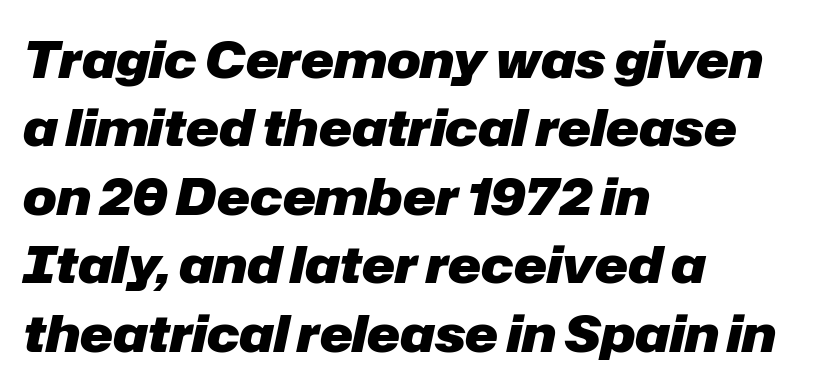
This rendering features lettering with no underline. Is this a fixed-width face? No — the glyphs have proportional, varying widths. Quick note: interline space is typical. Characters follow at the spacing the type designer built in.
